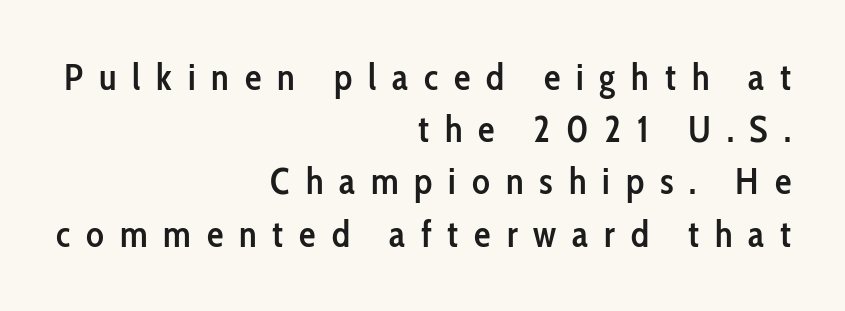
Q: Is the text bold? A: Semi-bold.
Q: Is the text italic (slanted)? A: No, it is upright.
Q: Is the typeface a serif or a sans-serif typeface? A: Sans-serif.
Q: Is the text underlined? A: No.
Q: How is the paragraph aligned? A: Right-aligned.
Q: Is the spacing between letters normal or unusually wide? A: Unusually wide.
Q: Is the spacing between lines tight, normal or loose? A: Normal.
Q: Width (condensed, normal, or wide)? A: Condensed.
Q: Stroke contrast? A: Low.
Q: x-height? A: Medium.
Q: Monospaced? A: No.
